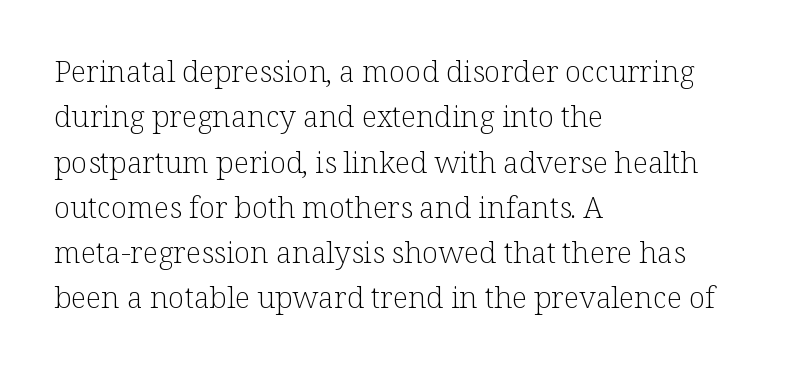
Q: Is the text bold? A: No.
Q: Is the text italic (slanted)? A: No, it is upright.
Q: Is the typeface a serif or a sans-serif typeface? A: Serif.
Q: Is the text underlined? A: No.
Q: How is the paragraph aligned? A: Left-aligned.
Q: Is the spacing between letters normal or unusually wide? A: Normal.
Q: Is the spacing between lines tight, normal or loose? A: Normal.
Q: Width (condensed, normal, or wide)? A: Normal.
Q: Stroke contrast? A: Low.
Q: x-height? A: Medium.
Q: Monospaced? A: No.
